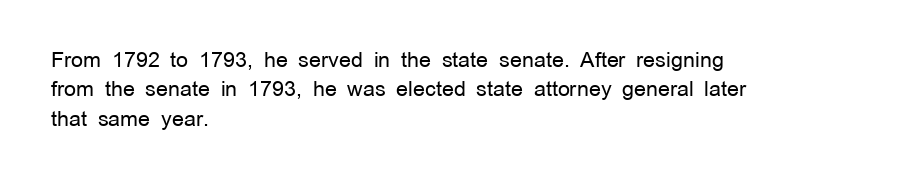
{"italic": "no", "bold": "no", "underline": "no", "align": "left", "line_spacing": "normal", "line_spacing_ratio": 1.4, "letter_spacing": "normal", "letter_spacing_em": 0.0, "glyph_px": 21}
